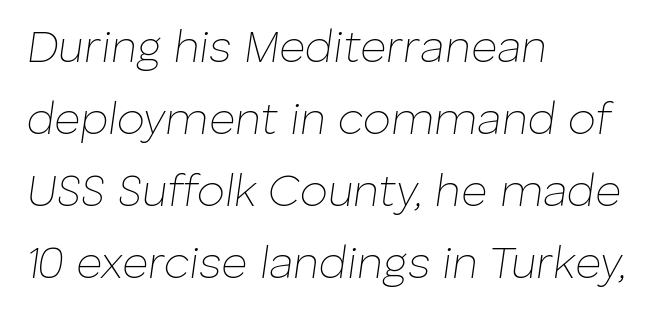
{"italic": "yes", "lean": "right", "slant_degrees": 8, "bold": "no", "weight": "thin", "width": "normal", "stroke_contrast": "low", "x_height": "medium", "monospaced": "no", "underline": "no", "align": "left", "line_spacing": "normal", "line_spacing_ratio": 1.6, "letter_spacing": "normal", "letter_spacing_em": 0.0, "glyph_px": 45}
